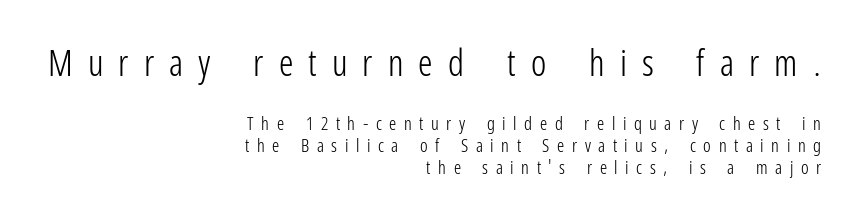
Descender tails drop into unmarked territory. Looks like regular typesetting: each glyph gets only the width it needs. Stems here are at most as thick as an everyday book face. Horizontal alignment here is rightward, an uncommon choice for prose. The lettering holds an erect, upright posture throughout. Look at the tracking — it's clearly loosened, letters drifting apart.
